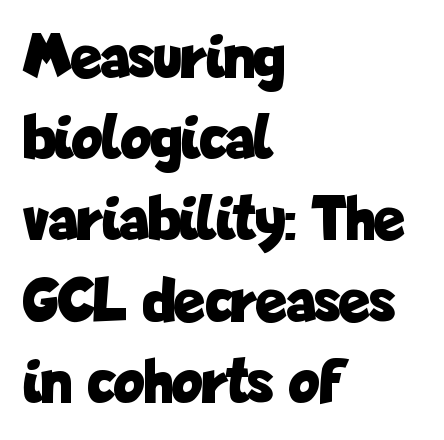
Letters rest on an invisible, unmarked baseline. Tall strokes in this sample are plumb rather than angled. How are the letters spaced? Ordinarily, with no added tracking. Summary of vertical rhythm: regular, with standard interline spacing. This is heavy type, rendered in bold. A typesetter would label this face a sans.
